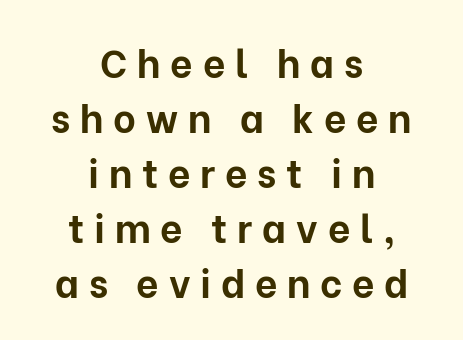
The image shows 39 px bold sans-serif type, upright; set centered, normal line spacing (1.41x), unusually wide letter spacing (+0.25 em), not underlined; low stroke contrast and a medium x-height.
